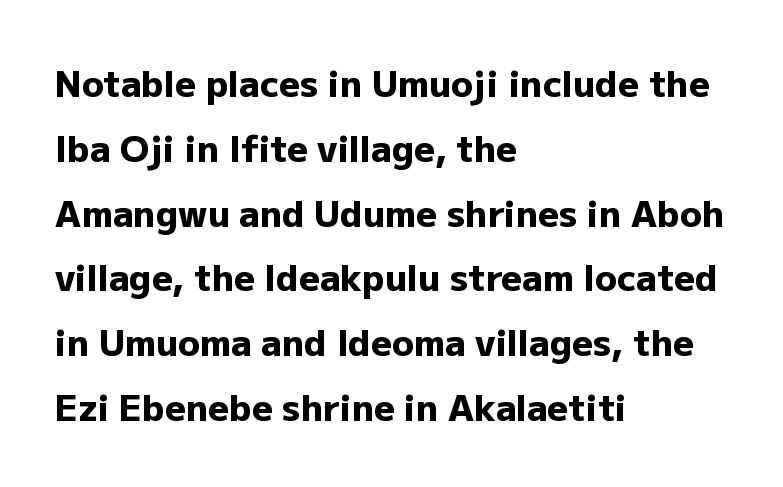
{"serif": "no", "italic": "no", "bold": "yes", "weight": "heavy", "width": "normal", "stroke_contrast": "low", "x_height": "medium", "monospaced": "no", "underline": "no", "align": "left", "line_spacing_ratio": 1.8, "letter_spacing": "normal", "letter_spacing_em": 0.0, "glyph_px": 36}
